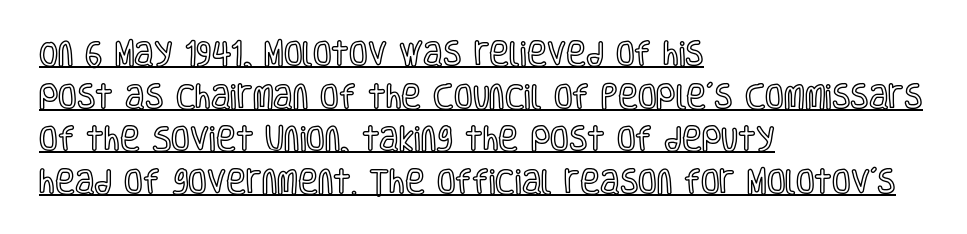
The image shows 27 px text type, upright; set left-aligned, normal line spacing (1.58x), normal letter spacing, underlined.
